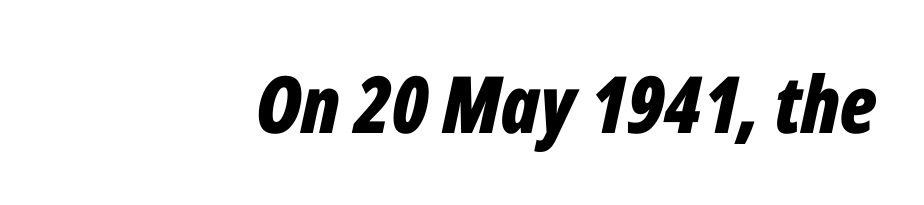
Q: Is the text bold? A: Yes.
Q: Is the text italic (slanted)? A: Yes, it leans right by about 12 degrees.
Q: Is the text underlined? A: No.
Q: How is the paragraph aligned? A: Right-aligned.
Q: Is the spacing between letters normal or unusually wide? A: Normal.
Q: Width (condensed, normal, or wide)? A: Condensed.
Q: Stroke contrast? A: Low.
Q: x-height? A: Medium.
Q: Monospaced? A: No.
